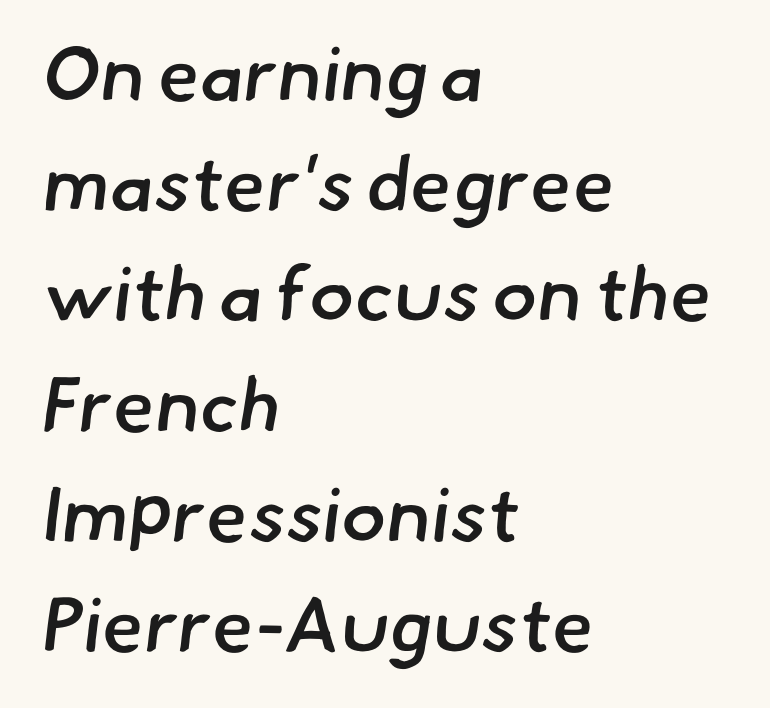
Serif or sans? Sans — the stroke terminals are bare. This block has exactly the height ordinary leading produces. A typesetter would call this zero additional tracking. Here the designer chose a conventional face with non-uniform glyph widths. The letters are semibold — heavier than regular but short of a full bold.
